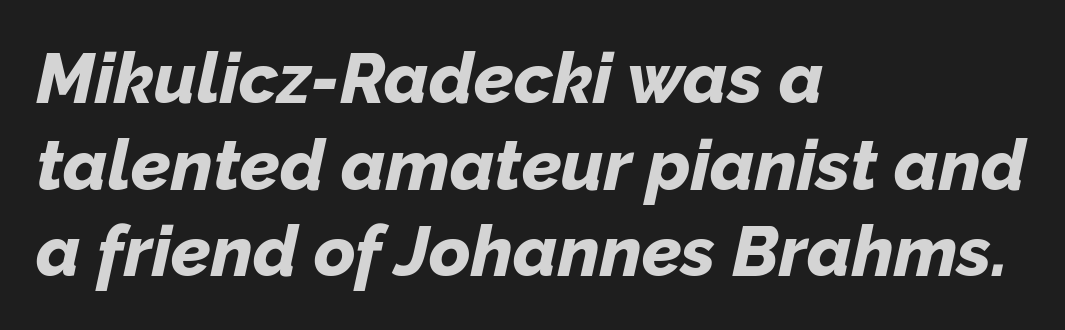
Q: Is the text bold? A: Yes.
Q: Is the text italic (slanted)? A: Yes, it leans right by about 12 degrees.
Q: Is the text underlined? A: No.
Q: How is the paragraph aligned? A: Left-aligned.
Q: Is the spacing between letters normal or unusually wide? A: Normal.
Q: Width (condensed, normal, or wide)? A: Normal.
Q: Stroke contrast? A: Low.
Q: x-height? A: Medium.
Q: Monospaced? A: No.
